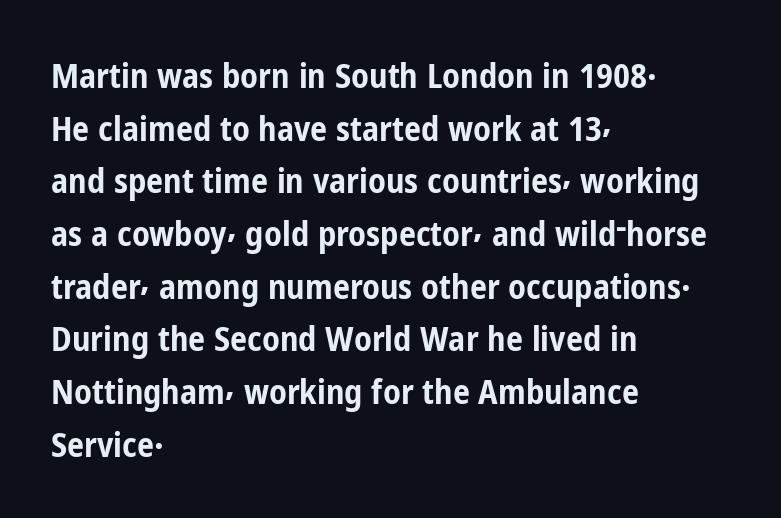
Q: Is the text bold? A: Yes.
Q: Is the text italic (slanted)? A: No, it is upright.
Q: Is the typeface a serif or a sans-serif typeface? A: Sans-serif.
Q: Is the text underlined? A: No.
Q: How is the paragraph aligned? A: Left-aligned.
Q: Is the spacing between letters normal or unusually wide? A: Normal.
Q: Is the spacing between lines tight, normal or loose? A: Normal.
Q: Width (condensed, normal, or wide)? A: Condensed.
Q: Stroke contrast? A: Low.
Q: x-height? A: Medium.
Q: Monospaced? A: No.
